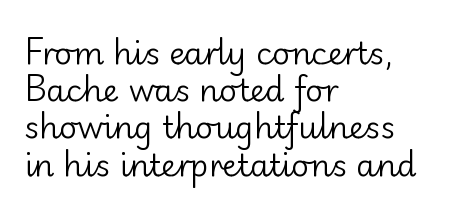
Q: Is the text bold? A: No.
Q: Is the text italic (slanted)? A: No, it is upright.
Q: Is the typeface a serif or a sans-serif typeface? A: Sans-serif.
Q: Is the text underlined? A: No.
Q: How is the paragraph aligned? A: Left-aligned.
Q: Is the spacing between letters normal or unusually wide? A: Normal.
Q: Width (condensed, normal, or wide)? A: Normal.
Q: Stroke contrast? A: Low.
Q: x-height? A: Small.
Q: Monospaced? A: No.
